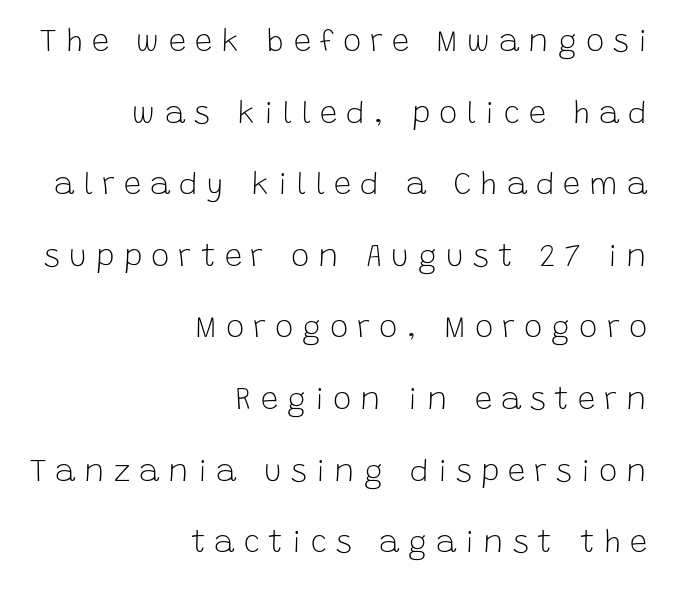
Inter-character spacing is expanded well beyond the font's built-in metrics. The strokes carry an ordinary text weight at most. Notice how the passage keeps a crisp vertical edge on the right only. A great deal of white space separates one row of letters from the next. The typography opts for an upright posture over an oblique one.
